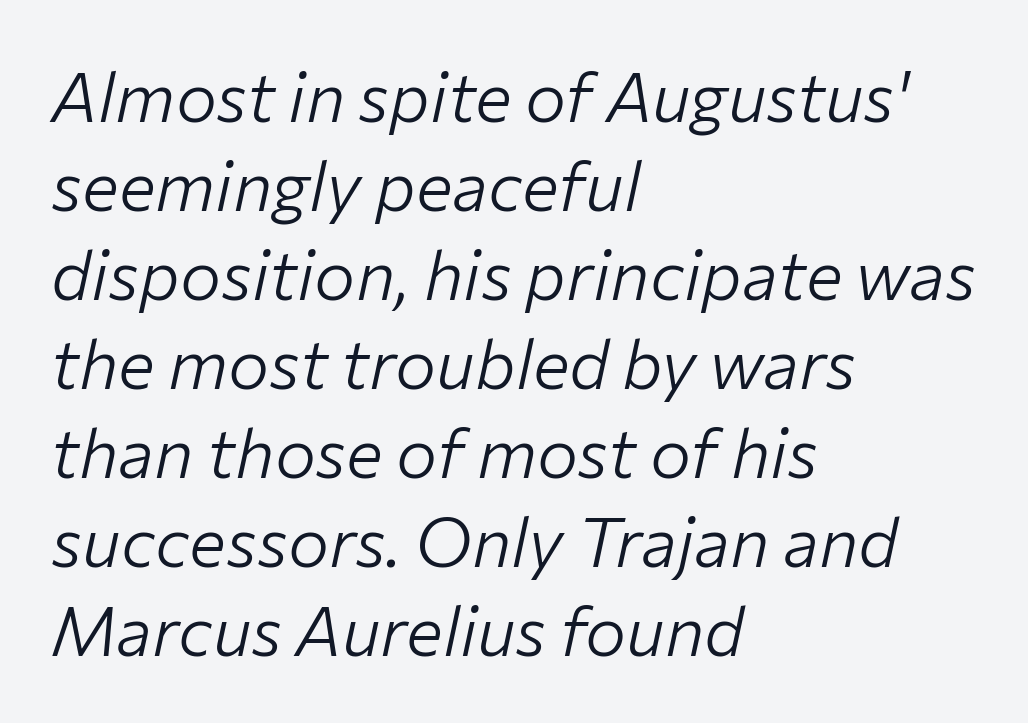
{"italic": "yes", "lean": "right", "slant_degrees": 12, "bold": "no", "weight": "light", "width": "normal", "stroke_contrast": "low", "x_height": "medium", "monospaced": "no", "underline": "no", "align": "left", "line_spacing": "normal", "line_spacing_ratio": 1.29, "letter_spacing": "normal", "letter_spacing_em": 0.0, "glyph_px": 69}
